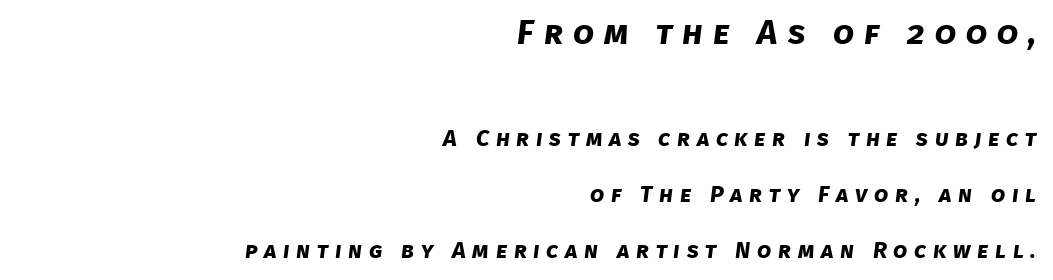
Q: Is the text bold? A: Yes.
Q: Is the typeface a serif or a sans-serif typeface? A: Sans-serif.
Q: Is the text underlined? A: No.
Q: How is the paragraph aligned? A: Right-aligned.
Q: Is the spacing between letters normal or unusually wide? A: Unusually wide.
Q: Is the spacing between lines tight, normal or loose? A: Loose.
Q: Which block of text is set in a larger size, the first (top) or the second (bottom)? A: The first (top) one.
Q: Width (condensed, normal, or wide)? A: Normal.
Q: Stroke contrast? A: Low.
Q: x-height? A: Large.
Q: Monospaced? A: No.
